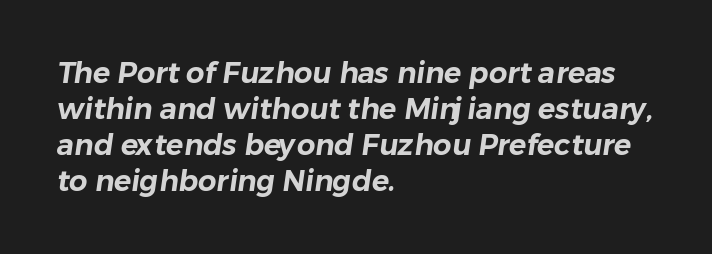
Q: Is the typeface a serif or a sans-serif typeface? A: Sans-serif.
Q: Is the text underlined? A: No.
Q: How is the paragraph aligned? A: Left-aligned.
Q: Is the spacing between letters normal or unusually wide? A: Normal.
Q: Width (condensed, normal, or wide)? A: Normal.
Q: Stroke contrast? A: Low.
Q: x-height? A: Medium.
Q: Monospaced? A: No.
